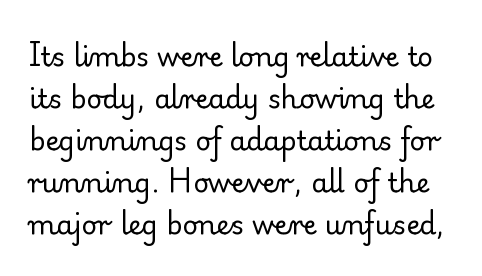
The image shows 27 px text type, upright; set normal line spacing (1.56x), normal letter spacing, not underlined.
